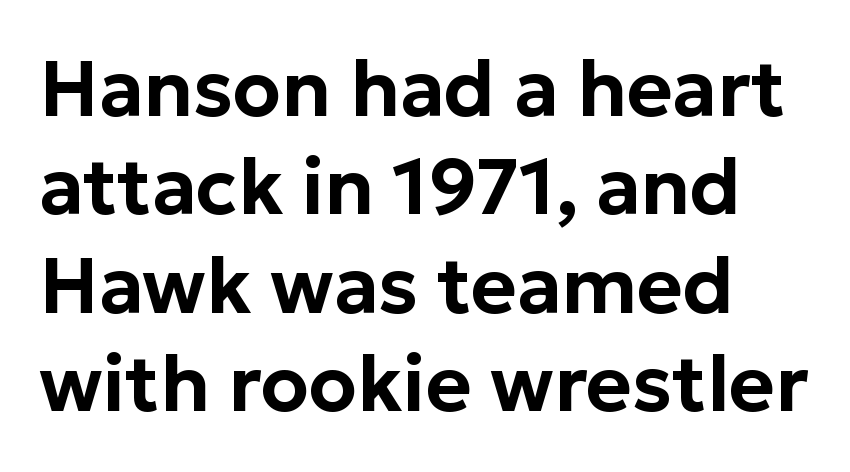
The image shows 78 px sans-serif type, upright; set normal line spacing (1.26x), normal letter spacing, not underlined; low stroke contrast and a medium x-height.
